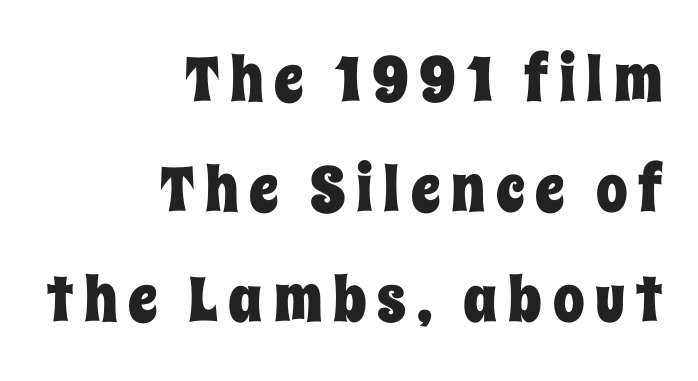
Q: Is the text italic (slanted)? A: No, it is upright.
Q: Is the text underlined? A: No.
Q: How is the paragraph aligned? A: Right-aligned.
Q: Width (condensed, normal, or wide)? A: Condensed.
Q: Stroke contrast? A: Low.
Q: x-height? A: Large.
Q: Monospaced? A: No.
